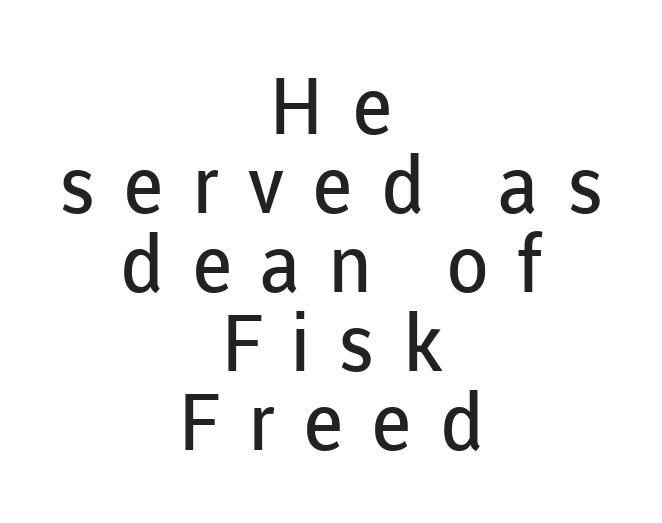
{"serif": "no", "italic": "no", "bold": "no", "weight": "regular", "width": "normal", "stroke_contrast": "low", "x_height": "medium", "monospaced": "no", "underline": "no", "align": "center", "line_spacing": "tight", "line_spacing_ratio": 1.0, "letter_spacing": "wide", "letter_spacing_em": 0.35, "glyph_px": 79}
